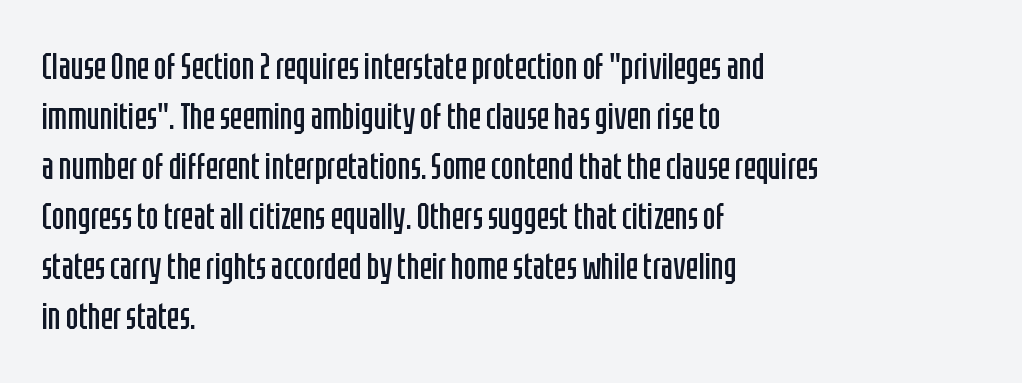
The image shows 37 px regular-weight, condensed sans-serif type, upright; set left-aligned, normal line spacing (1.35x), normal letter spacing, not underlined; low stroke contrast and a large x-height.
